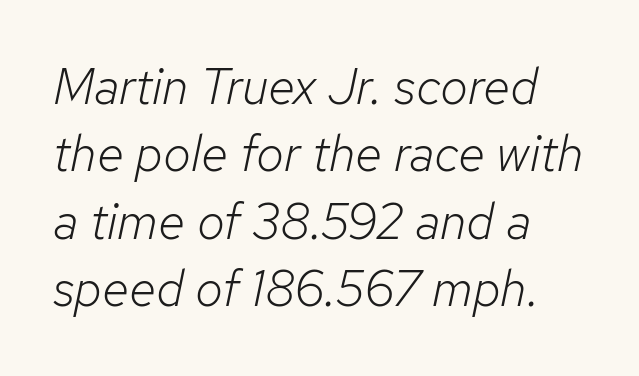
The specimen reads as italic at a glance. No word sits above an underline. Visually the block forms a straight wall on the left and a jagged coastline on the right. No extra ink here — the face is not bold.
